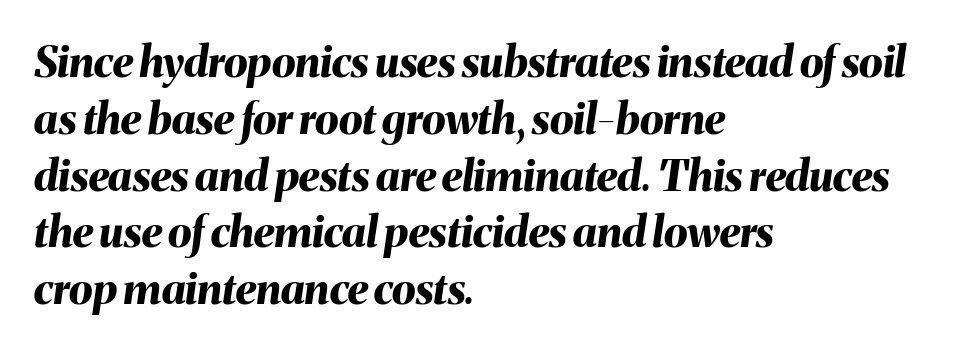
The text block is weighted toward the left margin, trailing off unevenly rightward. Underline: absent. Look at the tracking — it's just the regular setting, nothing added. The specimen reads as italic at a glance.
